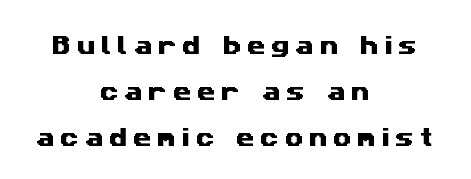
{"underline": "no", "align": "center", "line_spacing": "loose", "line_spacing_ratio": 2.19, "letter_spacing": "wide", "letter_spacing_em": 0.28, "glyph_px": 21}
